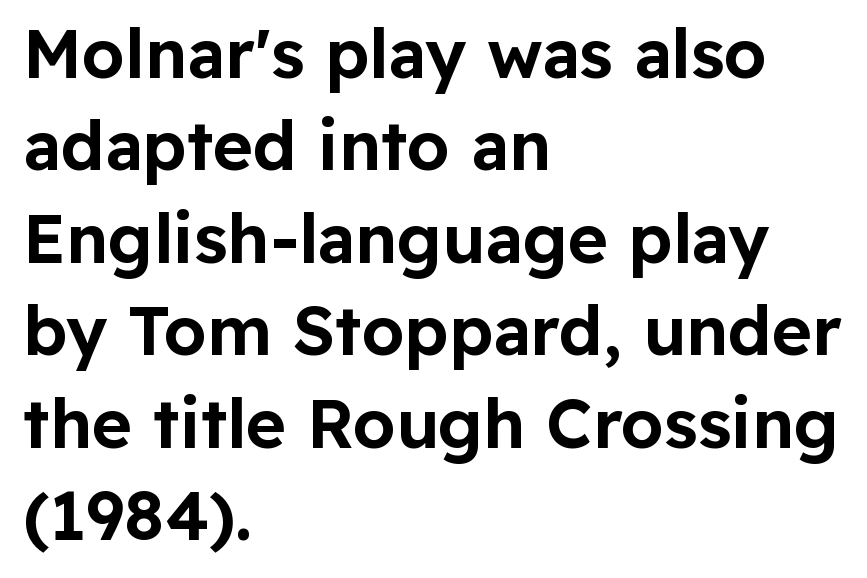
The image shows 68 px sans-serif type, upright; set left-aligned, normal line spacing (1.36x), normal letter spacing, not underlined; low stroke contrast and a medium x-height.
